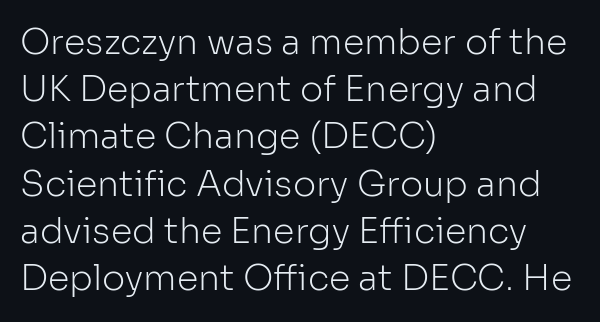
{"serif": "no", "italic": "no", "bold": "no", "weight": "light", "width": "normal", "stroke_contrast": "low", "x_height": "medium", "monospaced": "no", "underline": "no", "align": "left", "line_spacing": "normal", "line_spacing_ratio": 1.35, "letter_spacing": "normal", "letter_spacing_em": 0.0, "glyph_px": 35}
